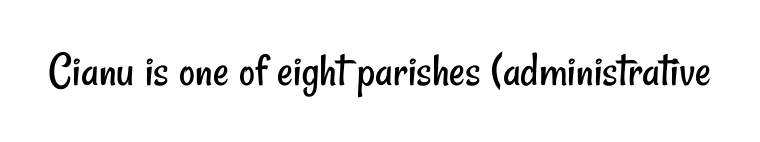
{"serif": "no", "bold": "no", "weight": "regular", "width": "condensed", "stroke_contrast": "low", "x_height": "small", "monospaced": "no", "underline": "no", "letter_spacing": "normal", "letter_spacing_em": 0.0, "glyph_px": 49}
